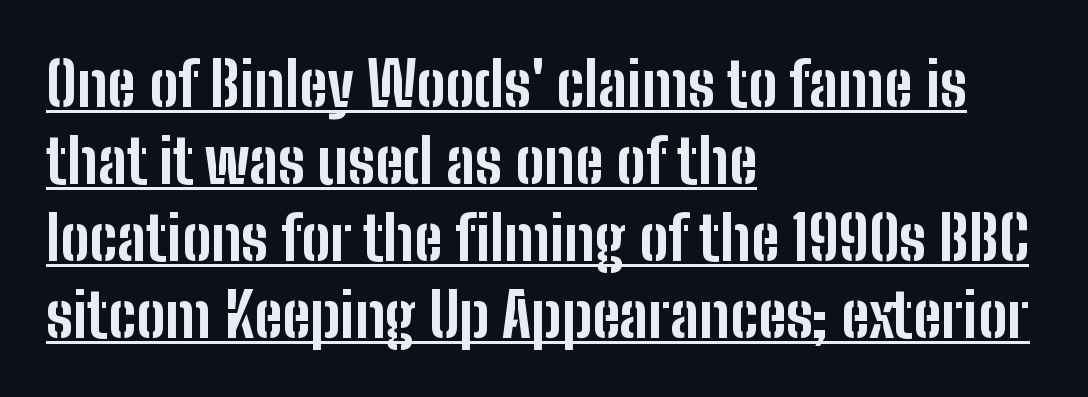
Whoever set this chose a conventional vertical rhythm. Nothing unusual about the tracking: characters are spaced as the font intends. The specimen reads as upright at a glance. The sample's only ornament is a line tracing under the words. Looks like regular typesetting: each glyph gets only the width it needs. Observe the absence of serifs on each vertical stroke in this sample.
